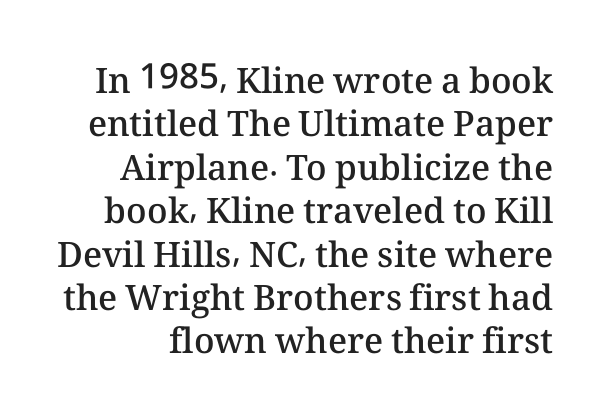
A somewhat darkened texture: the type is semibold rather than bold. The letterforms sit shoulder to shoulder at normal distance. Does the lettering tilt? It doesn't — this is upright. Character widths vary here, with narrow letters taking less room than wide ones. Underline: absent.
